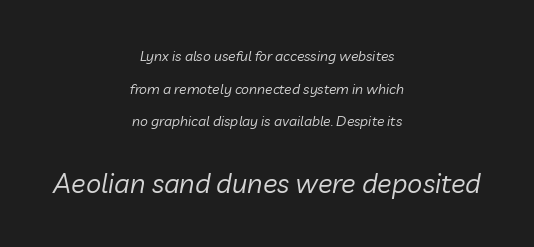
The image shows 27 px text type, italic (leaning right); set centered, loose line spacing (2.33x), normal letter spacing, not underlined; the second (bottom) block is 1.93x larger.
